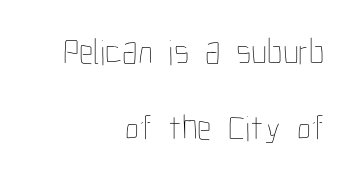
The font is comparable to plain body text, perhaps lighter. The text block is weighted toward the right margin, trailing off unevenly leftward. Rows of type keep a wide berth in the vertical direction. Descenders hang freely into open space. This rendering leaves character spacing at its baseline value.
